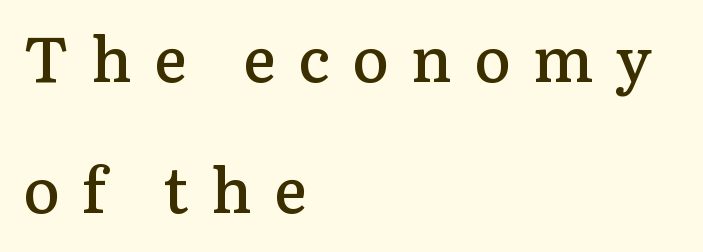
The foot of each line stays bare and open. This sample is left-justified, so line endings fall wherever the words run out. The letterforms stand isolated, each surrounded by extra space. The rendering shows small feet on the letterforms — a serif design.
